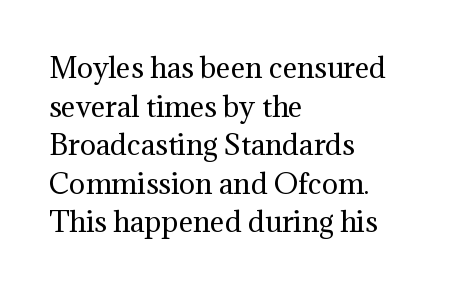
Stroke thickness stays within the range of a standard reading face or lighter. Notice how descenders clear the ascenders below comfortably — that's standard leading. There is no visible air inserted between adjacent glyphs. Casual observation: everything's shoved over to the left. The specimen omits any rule beneath the text block's lines. The letters stand straight up with perfectly vertical stems.
